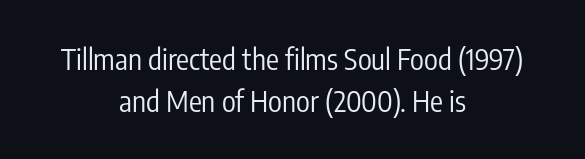
The image shows 29 px regular-weight, condensed sans-serif type, upright; set centered, normal line spacing (1.44x), normal letter spacing, not underlined; low stroke contrast and a medium x-height.
